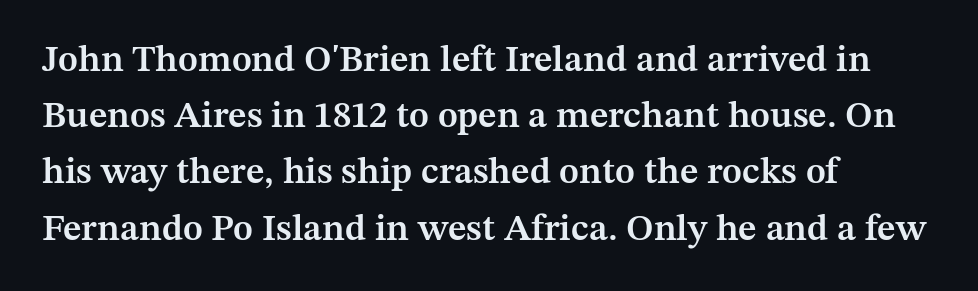
As a designer I'd log this as weight 600, semibold. The lines sit at an ordinary, default distance from one another. A typesetter would call this proportional, since set widths differ per character. Classification — serif.
